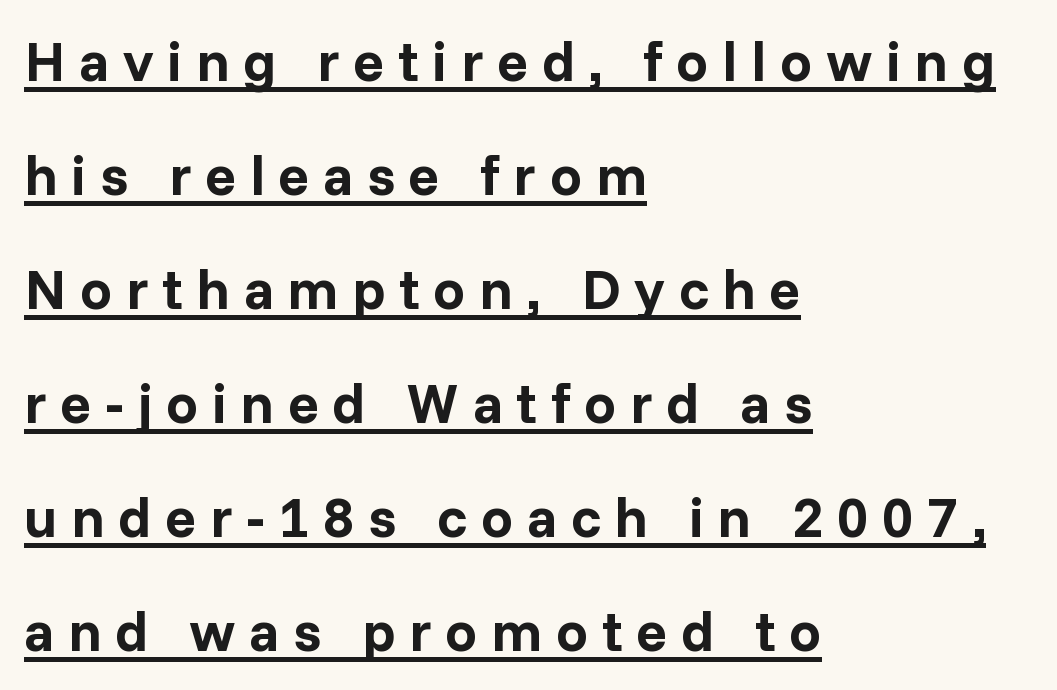
{"serif": "no", "italic": "no", "bold": "yes", "weight": "bold", "width": "normal", "stroke_contrast": "low", "x_height": "medium", "monospaced": "no", "underline": "yes", "align": "left", "line_spacing": "loose", "line_spacing_ratio": 2.0, "letter_spacing": "wide", "letter_spacing_em": 0.24, "glyph_px": 57}
